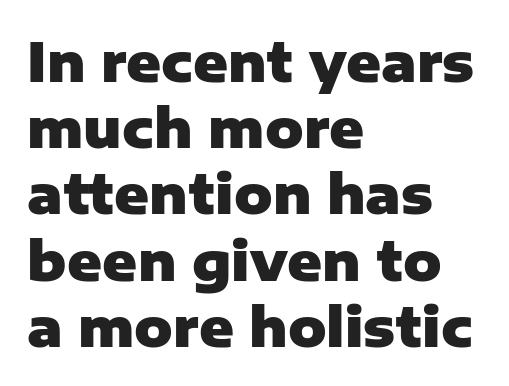
Quick note: interline space is typical. Does extra space separate the letters? No, they use regular spacing. No italicization has been applied; the sample stays upright. Compared with an ordinary text face, these strokes are far heavier — a full bold.
